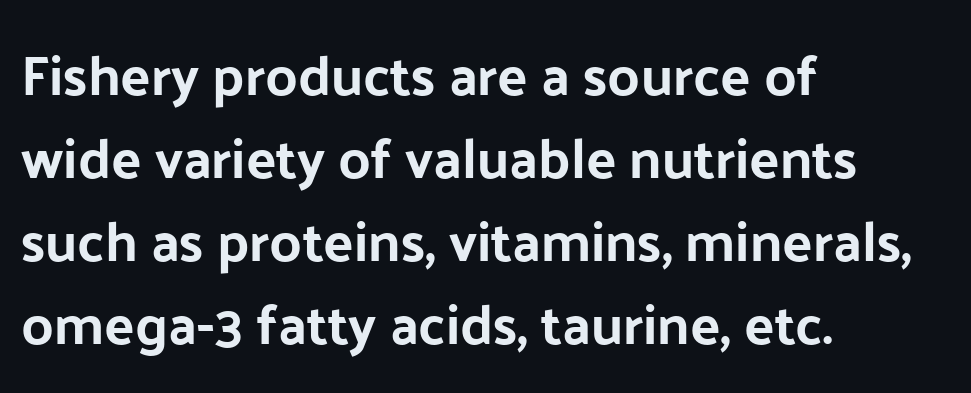
Q: Is the text italic (slanted)? A: No, it is upright.
Q: Is the typeface a serif or a sans-serif typeface? A: Sans-serif.
Q: Is the text underlined? A: No.
Q: How is the paragraph aligned? A: Left-aligned.
Q: Is the spacing between letters normal or unusually wide? A: Normal.
Q: Is the spacing between lines tight, normal or loose? A: Normal.
Q: Width (condensed, normal, or wide)? A: Normal.
Q: Stroke contrast? A: Low.
Q: x-height? A: Medium.
Q: Monospaced? A: No.
